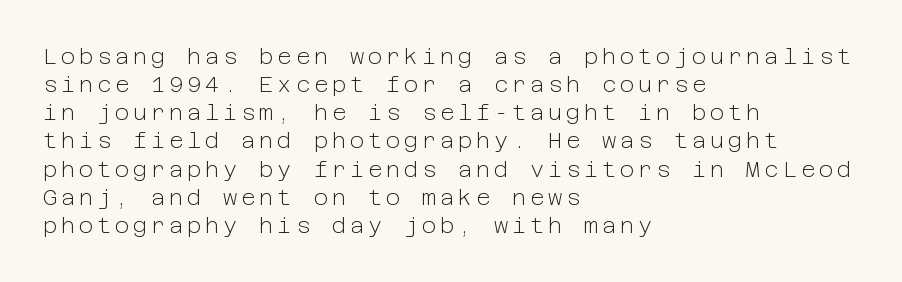
{"italic": "no", "bold": "no", "underline": "no", "align": "left", "line_spacing": "normal", "line_spacing_ratio": 1.28, "glyph_px": 22}
